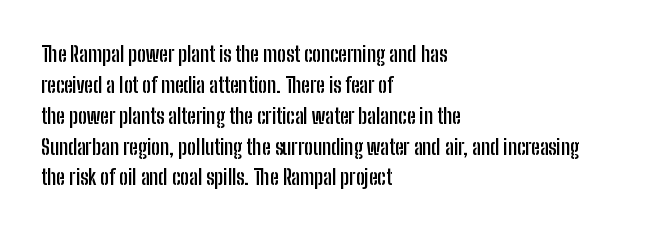
The image shows 21 px bold type, upright; set left-aligned, normal line spacing (1.47x), normal letter spacing, not underlined.
